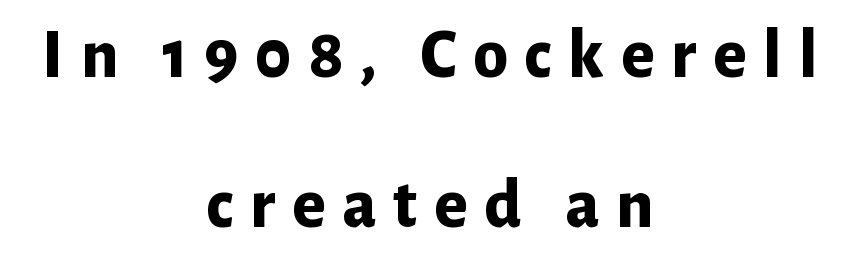
The vertical gap from one line to the next is large. The baseline area is clear. These lines carry a lot of weight — the face is fully bold. Italic? Not at all — the glyphs are vertical.
